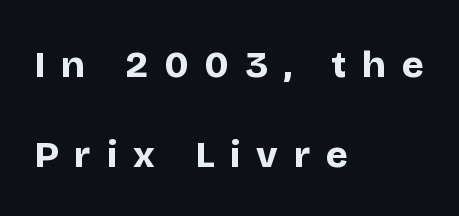
{"serif": "no", "italic": "no", "bold": "yes", "weight": "bold", "width": "normal", "stroke_contrast": "low", "x_height": "large", "monospaced": "no", "underline": "no", "align": "left", "line_spacing": "loose", "line_spacing_ratio": 2.43, "letter_spacing": "wide", "letter_spacing_em": 0.43, "glyph_px": 37}
